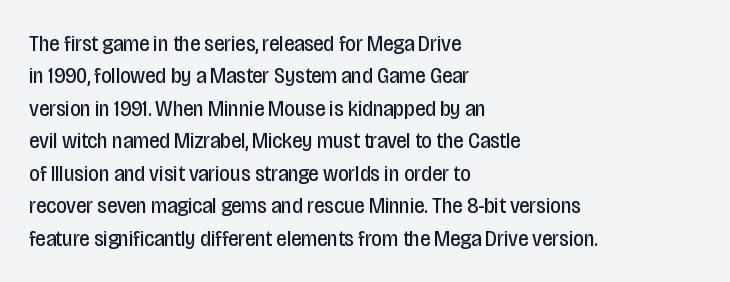
{"italic": "no", "bold": "no", "underline": "no", "align": "left", "line_spacing": "normal", "line_spacing_ratio": 1.41, "letter_spacing": "normal", "letter_spacing_em": 0.0, "glyph_px": 23}
